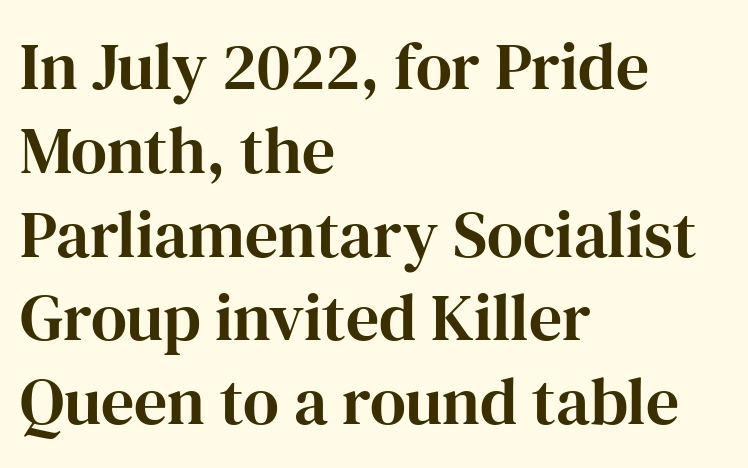
The image shows 66 px serif type, upright; set left-aligned, normal line spacing (1.27x), normal letter spacing, not underlined; high stroke contrast and a medium x-height.
